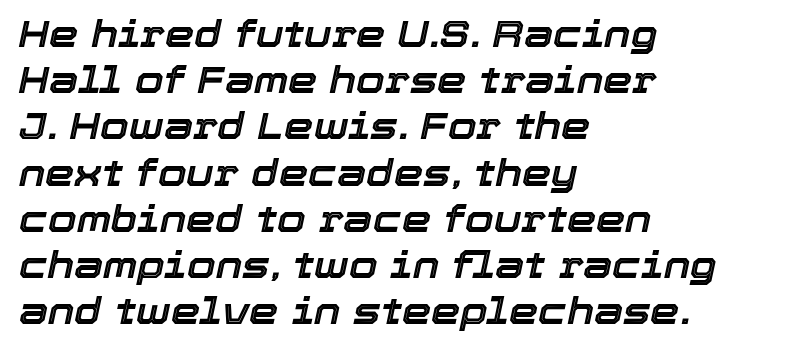
The image shows 37 px text type, italic (leaning right); set left-aligned, normal line spacing (1.25x), normal letter spacing, not underlined; a medium x-height.
